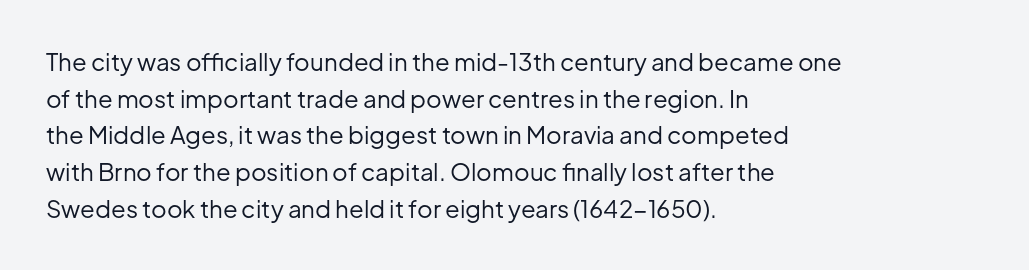
{"italic": "no", "bold": "no", "underline": "no", "align": "left", "line_spacing": "normal", "line_spacing_ratio": 1.53, "letter_spacing": "normal", "letter_spacing_em": 0.0, "glyph_px": 24}
